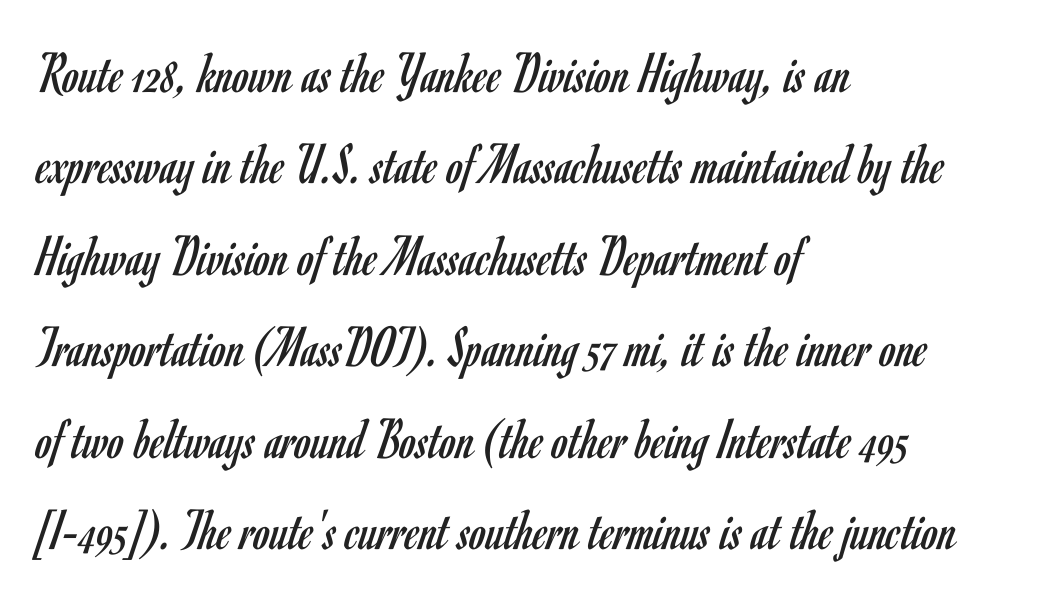
Leading matches the norm, producing a regular column. The strip under each line holds only bare page. You can tell from the bare stems that sans-serif type was used.
